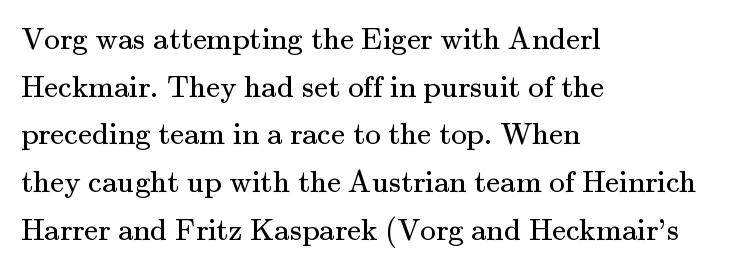
This sample has the flowing, uneven cadence of proportional lettering. Is the letter spacing exaggerated? No — it looks like the ordinary default. Typographically, this falls in the serif category. A light-to-regular cut is what we see here. Casual observation: everything's shoved over to the left.
